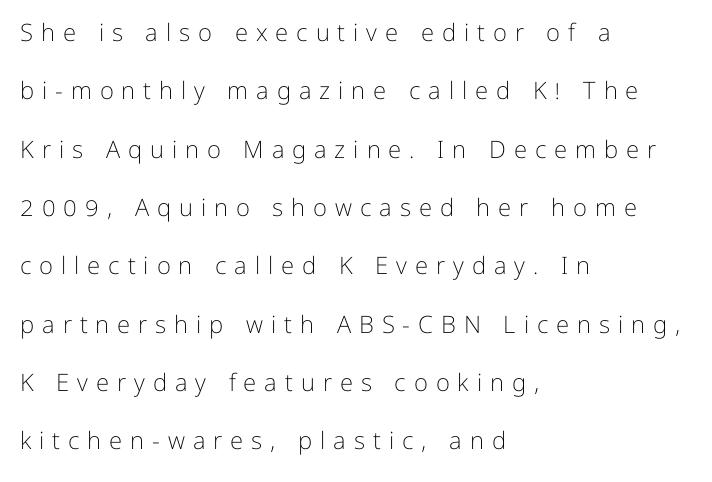
The image shows 24 px text type, upright; set left-aligned, loose line spacing (2.43x), unusually wide letter spacing (+0.33 em), not underlined.
